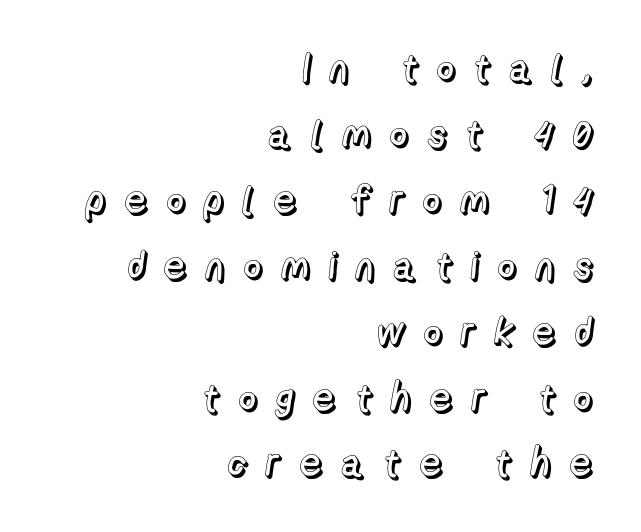
The image shows 39 px text type; set right-aligned, normal line spacing (1.69x), unusually wide letter spacing (+0.43 em), not underlined; a medium x-height.
